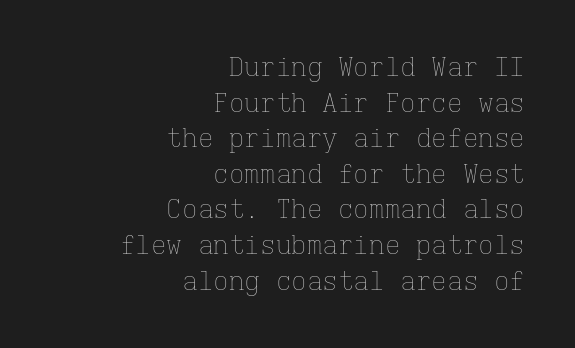
{"italic": "no", "bold": "no", "underline": "no", "align": "right", "line_spacing": "normal", "line_spacing_ratio": 1.37, "letter_spacing": "normal", "letter_spacing_em": 0.0, "glyph_px": 26}
